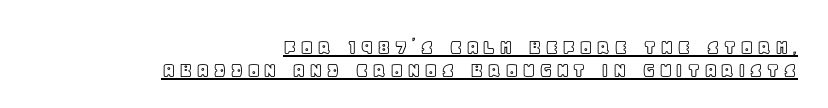
The image shows 22 px text type, upright; set right-aligned, tight line spacing (1.05x), underlined.
